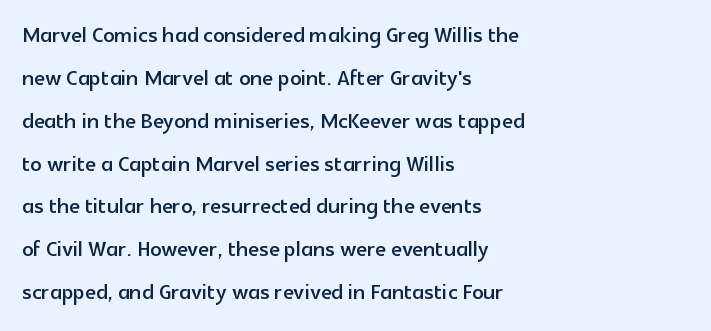
Q: Is the text italic (slanted)? A: No, it is upright.
Q: Is the typeface a serif or a sans-serif typeface? A: Sans-serif.
Q: Is the text underlined? A: No.
Q: How is the paragraph aligned? A: Left-aligned.
Q: Is the spacing between letters normal or unusually wide? A: Normal.
Q: Is the spacing between lines tight, normal or loose? A: Normal.
Q: Width (condensed, normal, or wide)? A: Normal.
Q: x-height? A: Medium.
Q: Monospaced? A: No.
